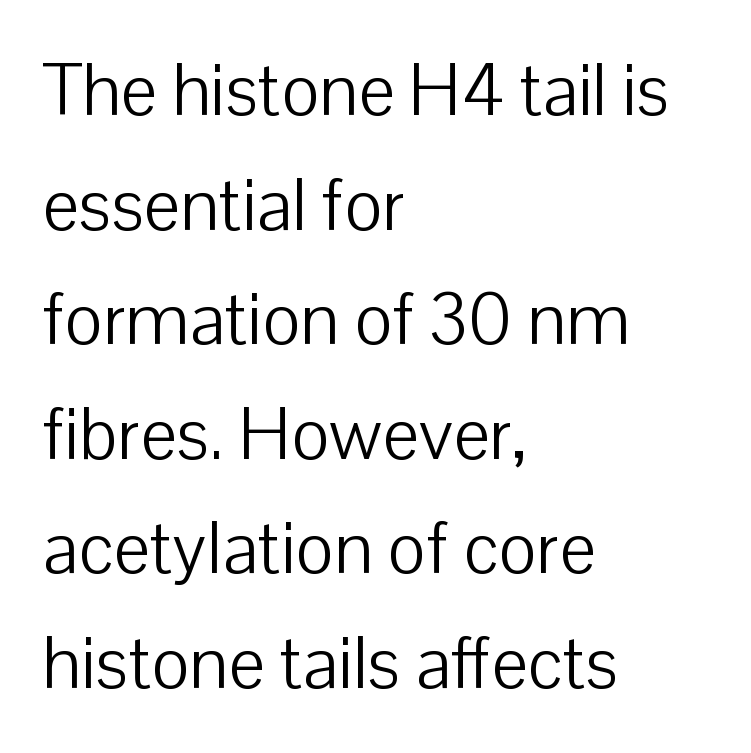
{"serif": "no", "italic": "no", "bold": "no", "weight": "light", "width": "normal", "stroke_contrast": "low", "x_height": "medium", "monospaced": "no", "underline": "no", "align": "left", "line_spacing": "normal", "line_spacing_ratio": 1.57, "letter_spacing": "normal", "letter_spacing_em": 0.0, "glyph_px": 73}
